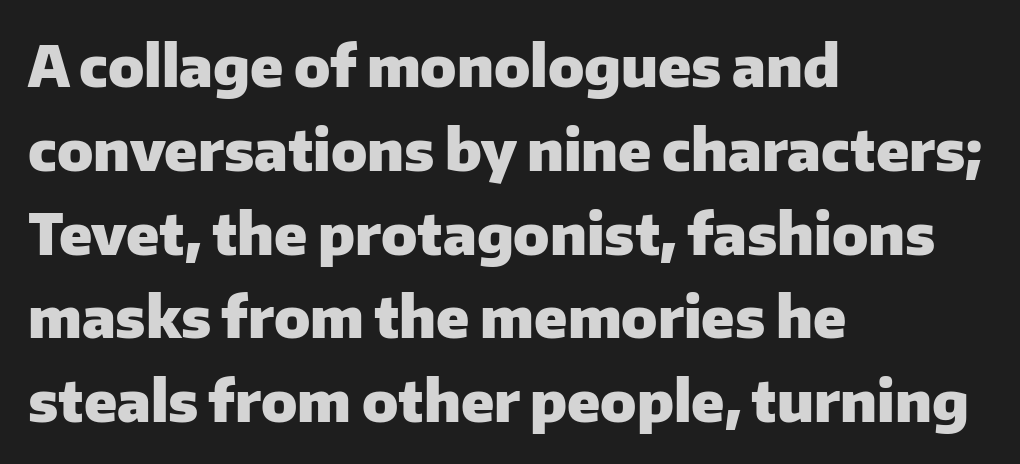
{"serif": "no", "italic": "no", "bold": "yes", "weight": "heavy", "width": "normal", "stroke_contrast": "low", "x_height": "medium", "monospaced": "no", "underline": "no", "align": "left", "line_spacing": "normal", "line_spacing_ratio": 1.47, "letter_spacing": "normal", "letter_spacing_em": 0.0, "glyph_px": 57}
